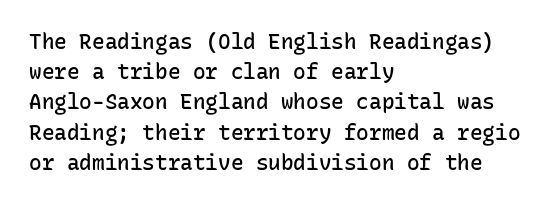
{"italic": "no", "bold": "semi", "underline": "no", "align": "left", "line_spacing": "normal", "line_spacing_ratio": 1.44, "letter_spacing": "normal", "letter_spacing_em": 0.0, "glyph_px": 21}
